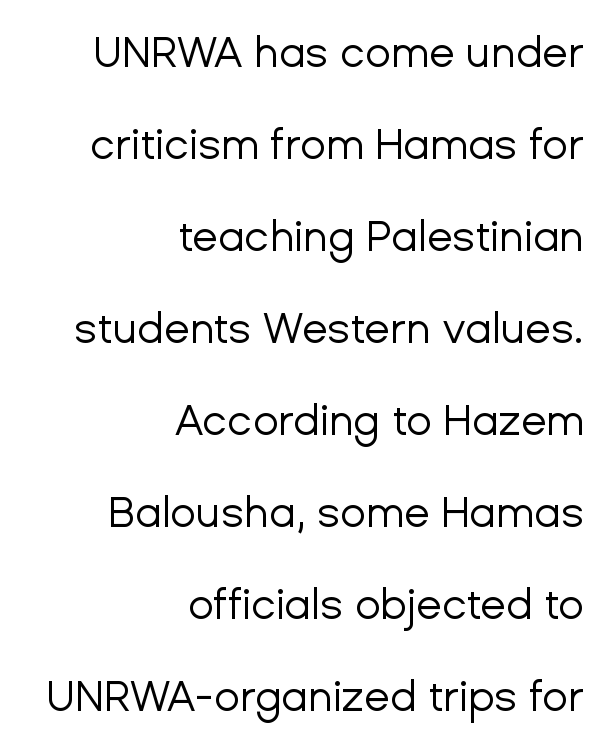
{"serif": "no", "italic": "no", "bold": "no", "weight": "regular", "width": "normal", "stroke_contrast": "low", "x_height": "medium", "monospaced": "no", "underline": "no", "align": "right", "line_spacing": "loose", "line_spacing_ratio": 2.19, "letter_spacing": "normal", "letter_spacing_em": 0.0, "glyph_px": 42}
